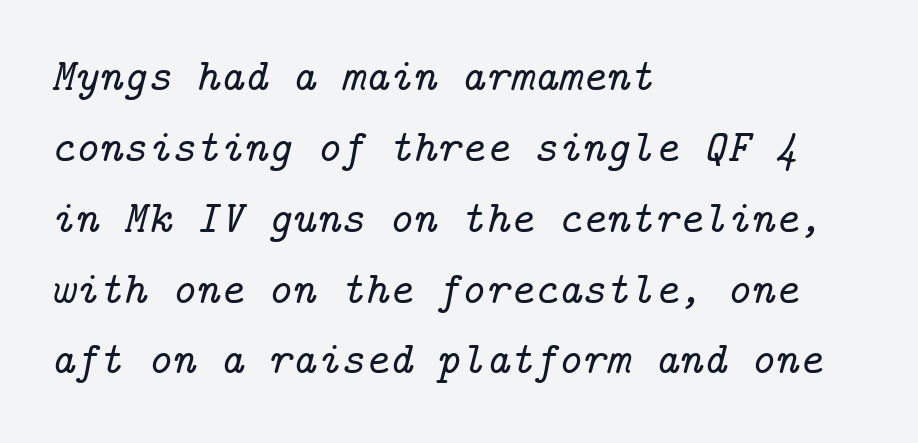
{"serif": "yes", "italic": "yes", "lean": "right", "slant_degrees": 14, "width": "normal", "stroke_contrast": "low", "x_height": "medium", "underline": "no", "align": "left", "line_spacing": "normal", "line_spacing_ratio": 1.54, "letter_spacing": "normal", "letter_spacing_em": 0.0, "glyph_px": 46}
